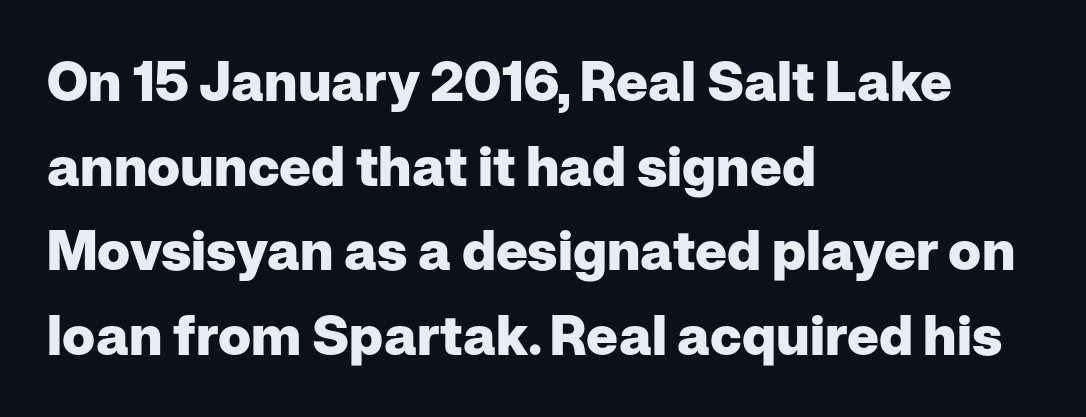
The image shows 55 px heavy sans-serif type, upright; set left-aligned, normal line spacing (1.54x), normal letter spacing, not underlined; low stroke contrast and a medium x-height.
